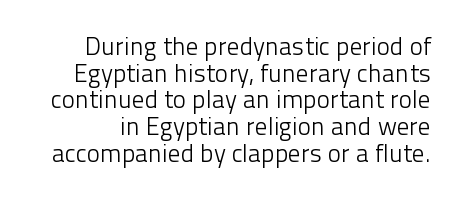
{"italic": "no", "bold": "no", "underline": "no", "line_spacing": "tight", "line_spacing_ratio": 1.07, "letter_spacing": "normal", "letter_spacing_em": 0.0, "glyph_px": 25}
